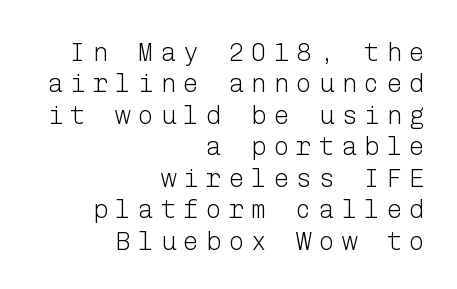
{"italic": "no", "bold": "no", "underline": "no", "align": "right", "line_spacing_ratio": 1.21, "letter_spacing": "wide", "letter_spacing_em": 0.27, "glyph_px": 26}
